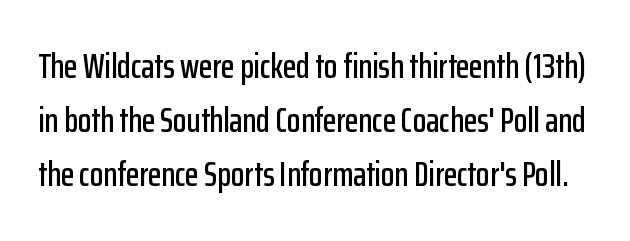
These lines keep a tight, regular rhythm from letter to letter. This sample keeps an unexceptional amount of space between lines. Spacing verdict: proportional, widths tailored to each character. Is this a sans? Yes — the strokes have no serifs.
